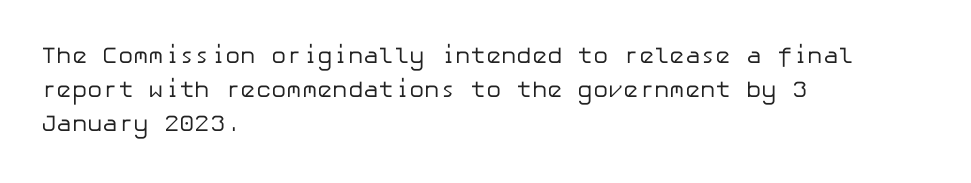
The type sits square on the baseline with zero lean. Stem width sits at or under what a default text font uses. Horizontally, the lines are justified to the leading edge only. This sample keeps an unexceptional amount of space between lines. The space beneath each line is pristine and unruled. There is no visible air inserted between adjacent glyphs.
